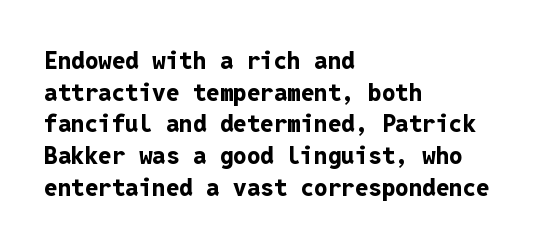
The image shows 24 px bold type, upright; set left-aligned, normal line spacing (1.32x), normal letter spacing, not underlined.
